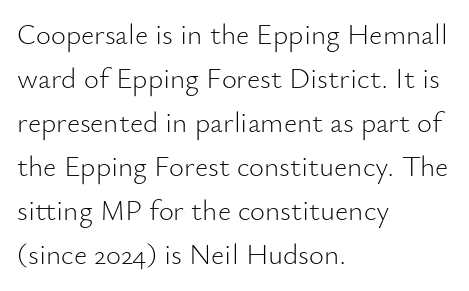
Is there any slant? The stems are plumb. The letterforms sit at book weight or below. The vertical gap from one line to the next is medium. Serif or sans? Sans — the stroke terminals are bare.
